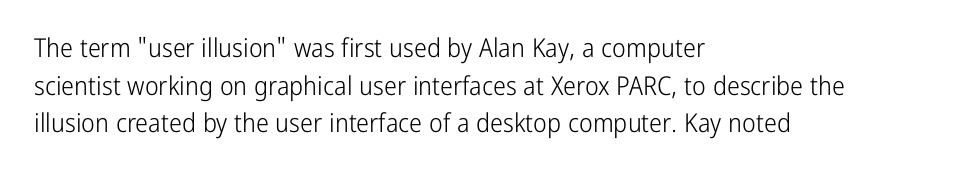
{"italic": "no", "bold": "no", "underline": "no", "align": "left", "line_spacing": "normal", "line_spacing_ratio": 1.45, "letter_spacing": "normal", "letter_spacing_em": 0.0, "glyph_px": 26}
